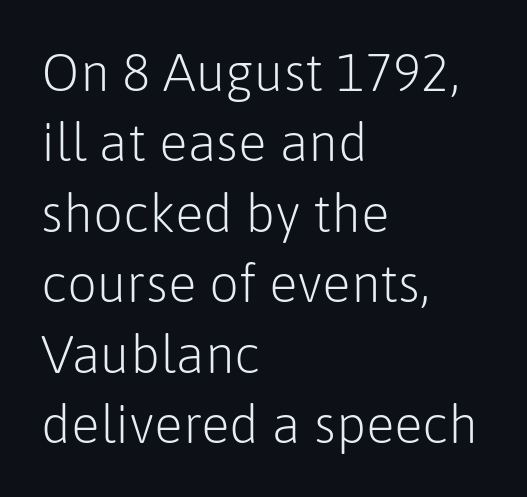
The passage shown has conventional tracking throughout. Line beginnings align vertically; line endings do not. Underlining? Definitely not there. Is the stroke heavy? The answer is a plain regular-or-lighter. Is there much room between lines? A standard amount, neither cramped nor airy.
